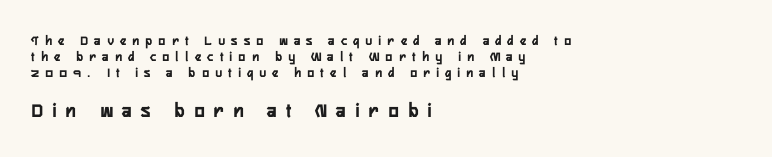
Each new line begins almost immediately beneath the previous one. Here the glyphs are tracked loosely, breaking word shapes into spaced letters. Leftover space on each line is placed entirely after the last word. Character size in the trailing block exceeds that of the leading block. Nobody drew a line under any word here.
